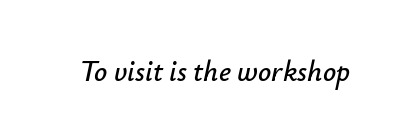
In terms of posture, this sample is oblique. How are the letters spaced? Ordinarily, with no added tracking. Is this a fixed-width face? No — the glyphs have proportional, varying widths. The words here are not underlined.
